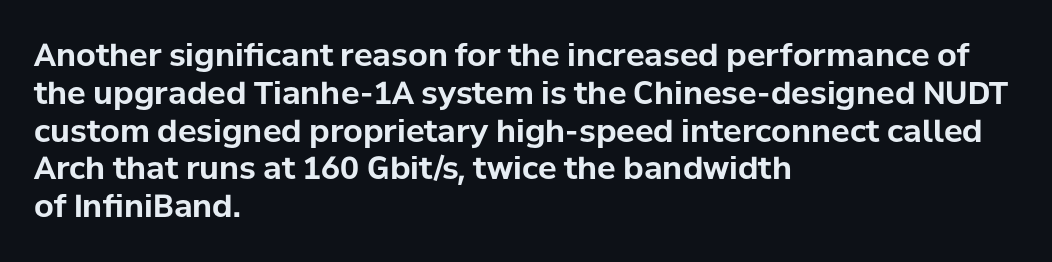
{"serif": "no", "italic": "no", "bold": "yes", "weight": "bold", "width": "normal", "stroke_contrast": "low", "x_height": "medium", "monospaced": "no", "underline": "no", "align": "left", "line_spacing_ratio": 1.22, "letter_spacing": "normal", "letter_spacing_em": 0.0, "glyph_px": 31}
